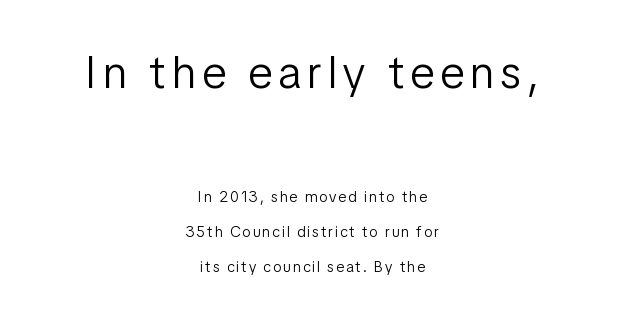
Think of a printed novel: that variable character pitch is what you see here. Note: no serifs on the glyphs. The passage shown is not underscored anywhere. The passage is arranged like a title page — every line centered. The letters in the upper block stand taller than those in the block below. The typesetting does not lean heavy: it is not bold.
